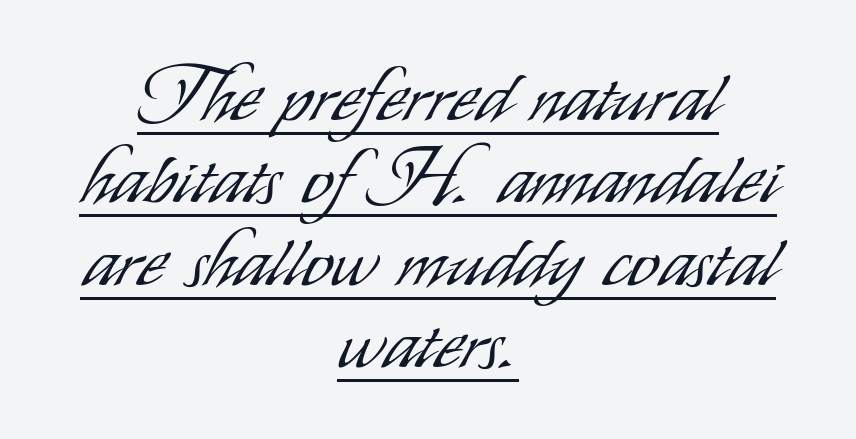
{"serif": "no", "bold": "no", "weight": "light", "width": "condensed", "stroke_contrast": "low", "x_height": "small", "monospaced": "no", "underline": "yes", "align": "center", "line_spacing": "tight", "line_spacing_ratio": 1.07, "letter_spacing": "normal", "letter_spacing_em": 0.0, "glyph_px": 77}
